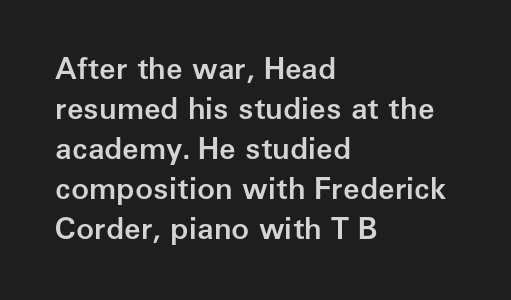
{"serif": "no", "italic": "no", "bold": "semi", "weight": "semibold", "width": "normal", "stroke_contrast": "low", "x_height": "medium", "monospaced": "no", "underline": "no", "align": "left", "line_spacing": "normal", "line_spacing_ratio": 1.33, "letter_spacing": "normal", "letter_spacing_em": 0.0, "glyph_px": 30}
